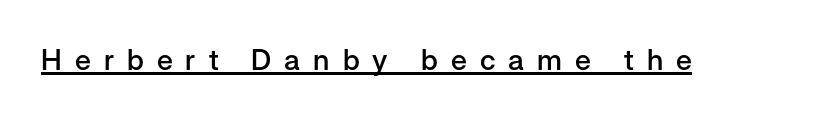
A bit beefed up — I'd call it semibold rather than bold. Inter-character spacing is expanded well beyond the font's built-in metrics. Characters remain perfectly vertical along every line. Character widths vary here, with narrow letters taking less room than wide ones.
